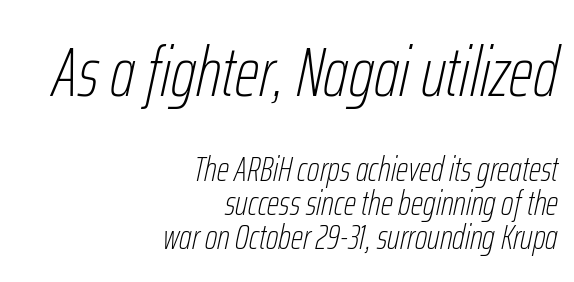
You can tell it's italic because the verticals aren't actually vertical. Honestly, there is no underline to notice here at all. Compared with typical paragraphs, the rows here are closer together. The line texture is even and compact thanks to regular tracking.
